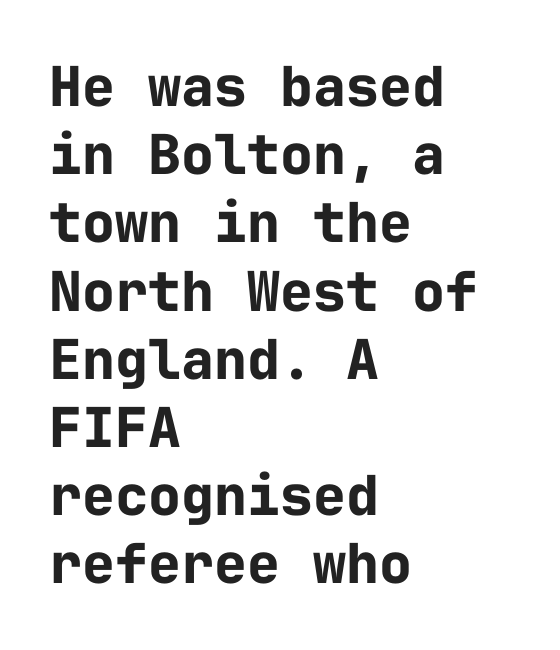
{"serif": "no", "italic": "no", "bold": "yes", "weight": "bold", "width": "normal", "stroke_contrast": "low", "x_height": "medium", "monospaced": "yes", "underline": "no", "align": "left", "line_spacing_ratio": 1.24, "letter_spacing": "normal", "letter_spacing_em": 0.0, "glyph_px": 55}
